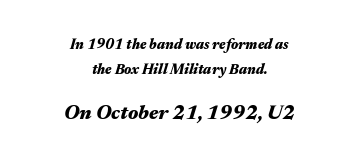
The image shows 20 px bold type, italic (leaning right); set centered, line spacing 1.77x, normal letter spacing, not underlined; the second (bottom) block is 1.43x larger.
